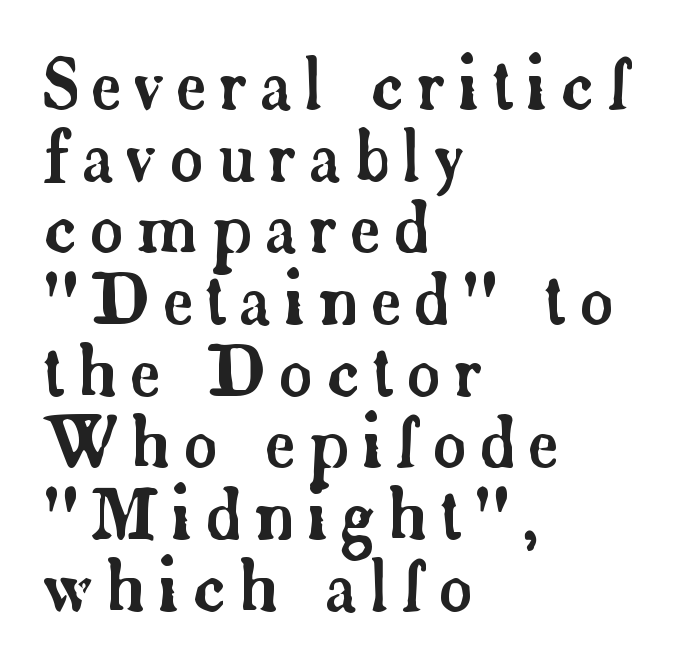
Q: Is the text italic (slanted)? A: No, it is upright.
Q: Is the typeface a serif or a sans-serif typeface? A: Serif.
Q: Is the text underlined? A: No.
Q: How is the paragraph aligned? A: Left-aligned.
Q: Is the spacing between lines tight, normal or loose? A: Tight.
Q: Width (condensed, normal, or wide)? A: Normal.
Q: Stroke contrast? A: Low.
Q: x-height? A: Small.
Q: Monospaced? A: No.
